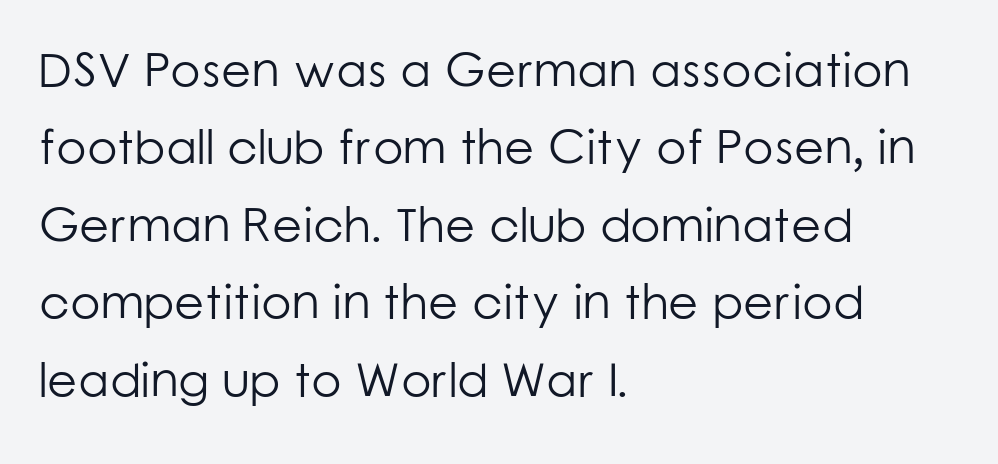
{"serif": "no", "italic": "no", "bold": "no", "weight": "light", "width": "normal", "stroke_contrast": "low", "x_height": "medium", "monospaced": "no", "underline": "no", "align": "left", "line_spacing": "normal", "line_spacing_ratio": 1.58, "letter_spacing": "normal", "letter_spacing_em": 0.0, "glyph_px": 49}
